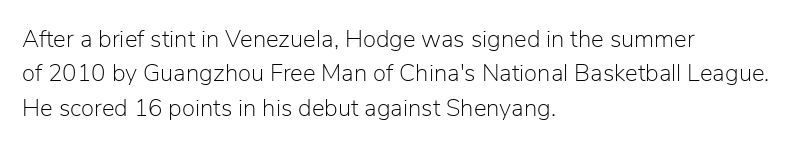
The image shows 24 px text type, upright; set left-aligned, normal line spacing (1.43x), normal letter spacing, not underlined.
